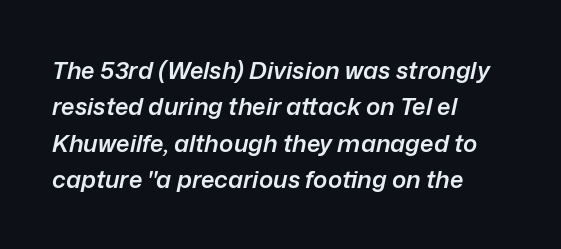
{"italic": "yes", "lean": "right", "slant_degrees": 12, "bold": "semi", "underline": "no", "align": "left", "line_spacing": "normal", "line_spacing_ratio": 1.52, "letter_spacing": "normal", "letter_spacing_em": 0.0, "glyph_px": 24}
